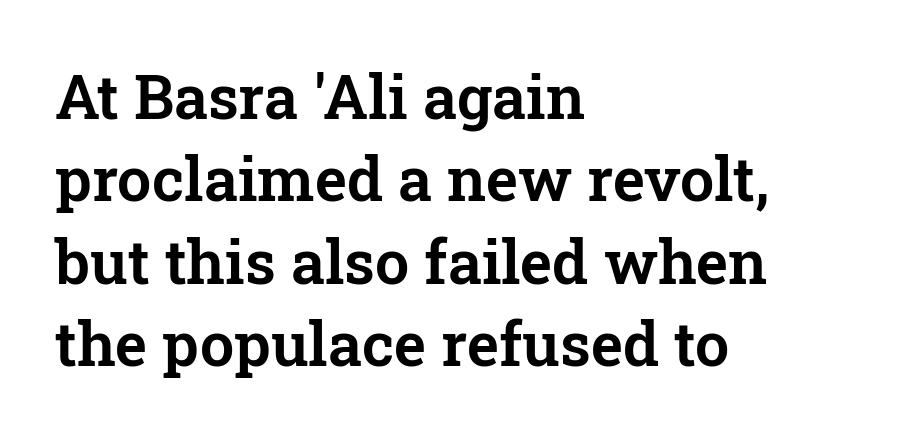
{"serif": "yes", "italic": "no", "width": "normal", "stroke_contrast": "low", "x_height": "medium", "monospaced": "no", "underline": "no", "align": "left", "line_spacing": "normal", "line_spacing_ratio": 1.35, "letter_spacing": "normal", "letter_spacing_em": 0.0, "glyph_px": 61}
